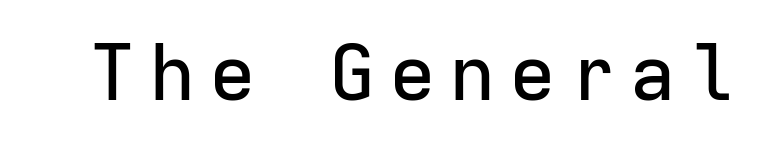
{"serif": "no", "italic": "no", "width": "normal", "stroke_contrast": "low", "x_height": "medium", "monospaced": "yes", "underline": "no", "glyph_px": 78}
